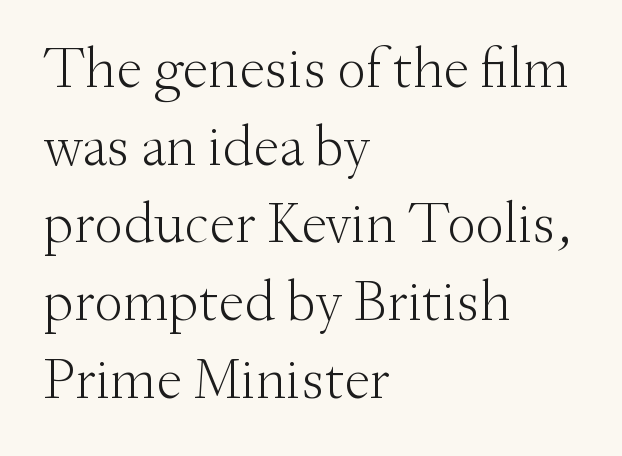
Glance below the letters and you will spot only blank space. Is this a fixed-width face? No — the glyphs have proportional, varying widths. The rows are spaced the way most documents space them. This is roman type, the default non-slanted kind.
